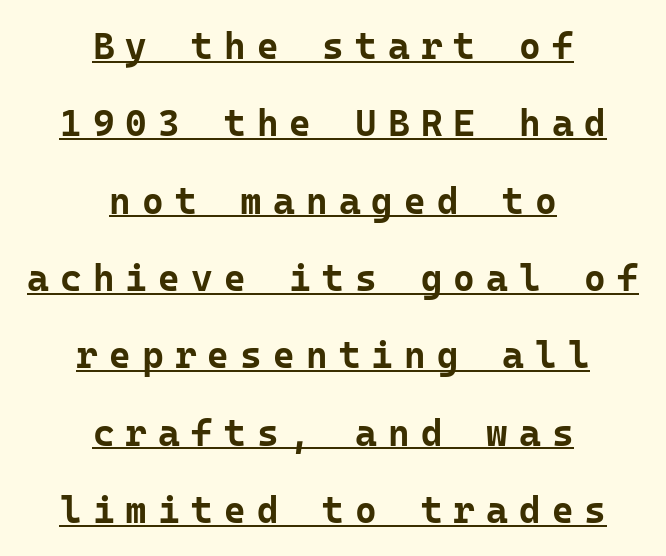
The image shows 37 px bold sans-serif type, upright, monospaced; set centered, loose line spacing (2.09x), unusually wide letter spacing (+0.3 em), underlined; low stroke contrast and a medium x-height.
